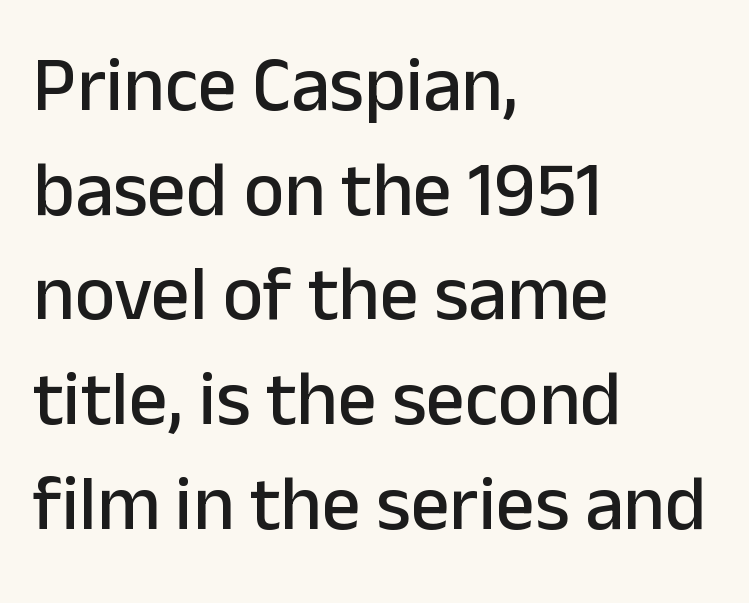
{"serif": "no", "italic": "no", "width": "normal", "stroke_contrast": "low", "x_height": "medium", "monospaced": "no", "underline": "no", "align": "left", "line_spacing": "normal", "line_spacing_ratio": 1.36, "letter_spacing": "normal", "letter_spacing_em": 0.0, "glyph_px": 77}
